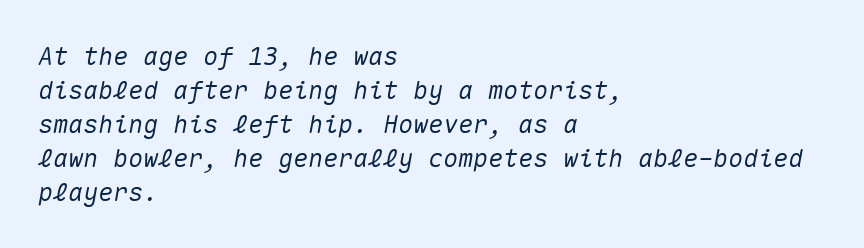
Glance below the letters and you will spot only blank space. Between one letter and the next there's only the usual sliver of space. Horizontal bands of white between lines are of average thickness. Slant detected: the letters are inclined. In CSS terms this would be text-align: left.
